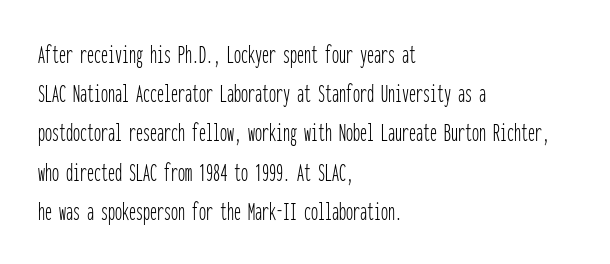
Q: Is the text bold? A: No.
Q: Is the text italic (slanted)? A: No, it is upright.
Q: Is the typeface a serif or a sans-serif typeface? A: Sans-serif.
Q: Is the text underlined? A: No.
Q: How is the paragraph aligned? A: Left-aligned.
Q: Is the spacing between letters normal or unusually wide? A: Normal.
Q: Is the spacing between lines tight, normal or loose? A: Normal.
Q: Width (condensed, normal, or wide)? A: Condensed.
Q: Stroke contrast? A: Low.
Q: x-height? A: Medium.
Q: Monospaced? A: Yes.
